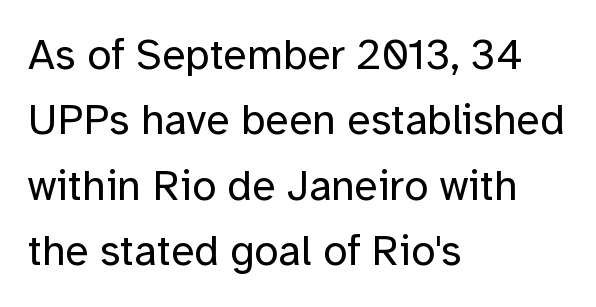
{"serif": "no", "italic": "no", "bold": "no", "weight": "regular", "width": "normal", "stroke_contrast": "low", "x_height": "medium", "monospaced": "no", "underline": "no", "align": "left", "line_spacing": "normal", "line_spacing_ratio": 1.52, "letter_spacing": "normal", "letter_spacing_em": 0.0, "glyph_px": 43}
